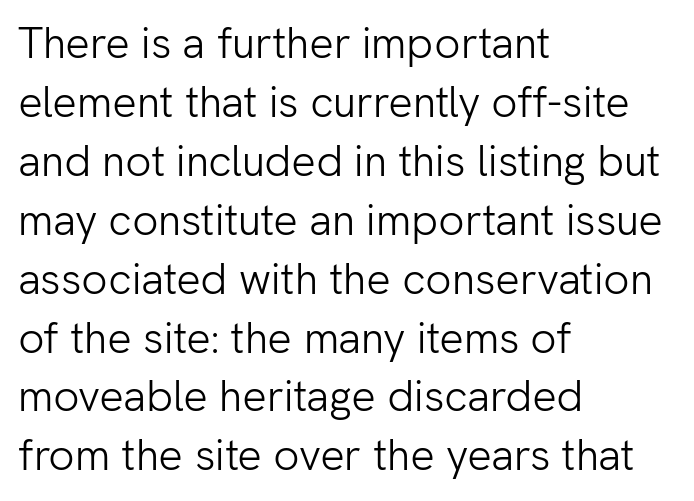
{"serif": "no", "italic": "no", "bold": "no", "weight": "light", "width": "normal", "stroke_contrast": "low", "x_height": "medium", "monospaced": "no", "underline": "no", "align": "left", "line_spacing": "normal", "line_spacing_ratio": 1.37, "letter_spacing": "normal", "letter_spacing_em": 0.0, "glyph_px": 43}
